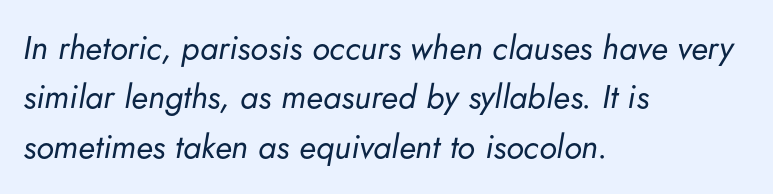
Q: Is the text bold? A: No.
Q: Is the text italic (slanted)? A: Yes, it leans right by about 5 degrees.
Q: Is the text underlined? A: No.
Q: How is the paragraph aligned? A: Left-aligned.
Q: Is the spacing between letters normal or unusually wide? A: Normal.
Q: Is the spacing between lines tight, normal or loose? A: Normal.
Q: Width (condensed, normal, or wide)? A: Normal.
Q: Stroke contrast? A: Low.
Q: x-height? A: Small.
Q: Monospaced? A: No.
